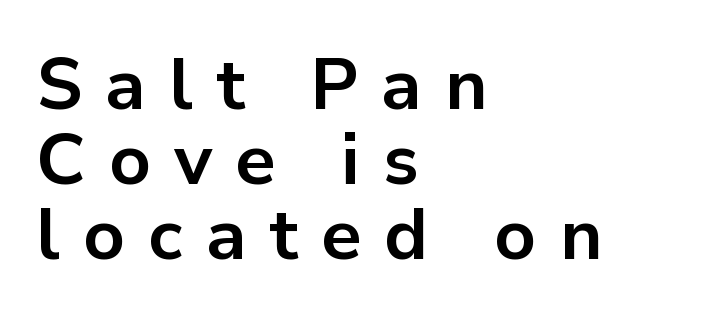
{"serif": "no", "italic": "no", "bold": "yes", "weight": "bold", "width": "normal", "stroke_contrast": "low", "x_height": "medium", "monospaced": "no", "underline": "no", "align": "left", "line_spacing": "tight", "line_spacing_ratio": 1.04, "letter_spacing": "wide", "letter_spacing_em": 0.32, "glyph_px": 72}
